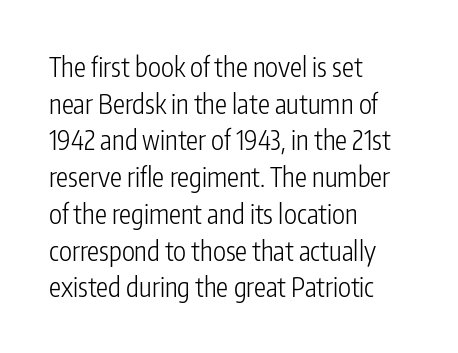
Q: Is the text bold? A: No.
Q: Is the text italic (slanted)? A: No, it is upright.
Q: Is the text underlined? A: No.
Q: How is the paragraph aligned? A: Left-aligned.
Q: Is the spacing between letters normal or unusually wide? A: Normal.
Q: Is the spacing between lines tight, normal or loose? A: Normal.
